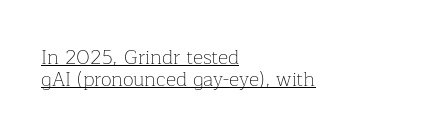
Q: Is the text bold? A: No.
Q: Is the text italic (slanted)? A: No, it is upright.
Q: Is the text underlined? A: Yes.
Q: How is the paragraph aligned? A: Left-aligned.
Q: Is the spacing between letters normal or unusually wide? A: Normal.
Q: Is the spacing between lines tight, normal or loose? A: Tight.
